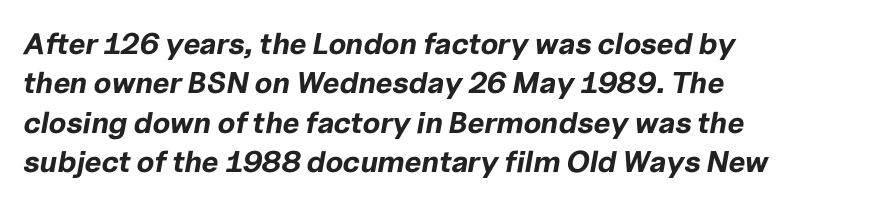
Words appear dense and cohesive because spacing is normal. Varying glyph widths throughout — classic text-font behaviour. Interline gaps are of average width in this sample. The space directly below the letters is spotless. The axis of the letterforms is tilted away from vertical.
